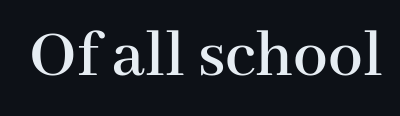
There is no visible air inserted between adjacent glyphs. The font family rendered here belongs to the serif group. Italic? Not at all — the glyphs are vertical. The strip under each line holds only bare page. Proportional: the letters do not fall into vertical columns.
